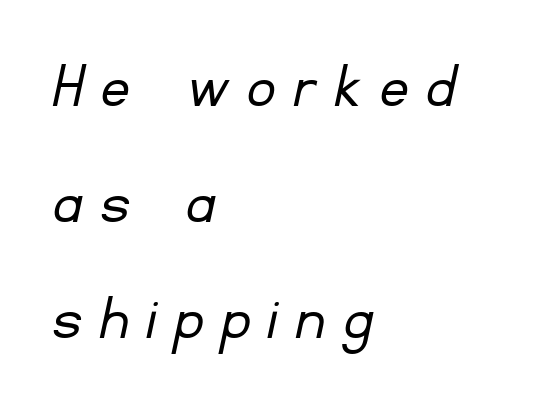
{"serif": "no", "bold": "no", "weight": "light", "width": "normal", "stroke_contrast": "low", "x_height": "small", "monospaced": "no", "underline": "no", "align": "left", "line_spacing_ratio": 1.73, "letter_spacing": "wide", "letter_spacing_em": 0.3, "glyph_px": 67}
